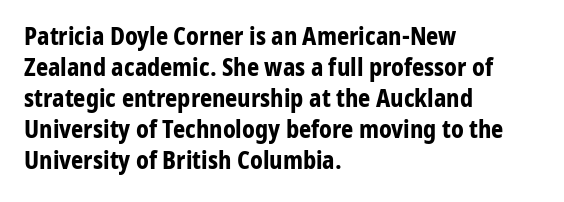
If you measured baseline to baseline, you'd find a middling distance. The specimen reads as upright at a glance. Glyph-to-glyph distance matches everyday printed text. Heavy, bold letterforms. Each row of text sits above clean, open space.
